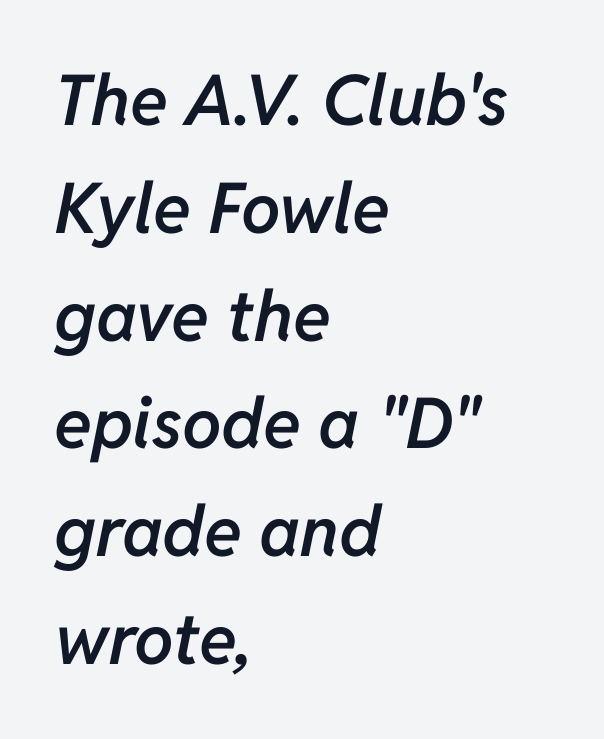
Words appear dense and cohesive because spacing is normal. The compositor pushed each line to the left boundary. The font is running at a semibold setting, under full bold. The passage shown is typed in a proportional face where columns would drift. The specimen omits any rule beneath the text block's lines.
